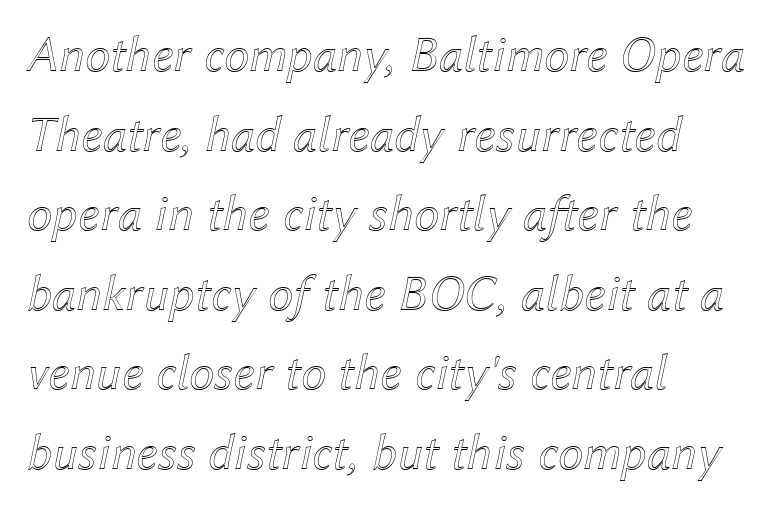
Q: Is the text italic (slanted)? A: Yes, it leans right by about 12 degrees.
Q: Is the text underlined? A: No.
Q: How is the paragraph aligned? A: Left-aligned.
Q: Is the spacing between letters normal or unusually wide? A: Normal.
Q: Is the spacing between lines tight, normal or loose? A: Normal.
Q: Width (condensed, normal, or wide)? A: Normal.
Q: x-height? A: Medium.
Q: Monospaced? A: No.
